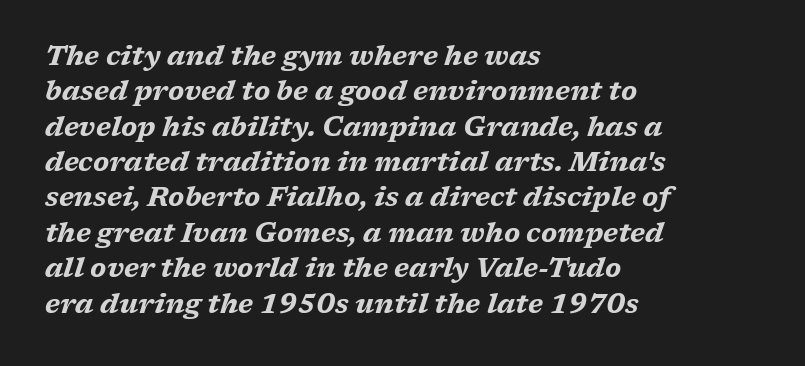
The image shows 27 px bold type, italic (leaning right); set left-aligned, normal line spacing (1.31x), normal letter spacing, not underlined.
